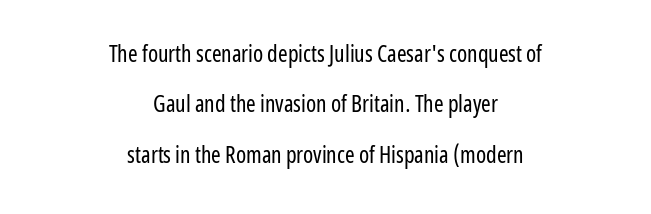
The image shows 23 px text type, upright; set centered, loose line spacing (2.19x), normal letter spacing, not underlined.
